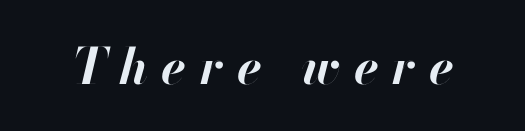
Anything drawn beneath the words? Only blank space. Each letter keeps its own natural width here, so spacing adapts to shape. The rendering applies a slant to the glyphs. These lines have a slow, spaced-out rhythm from letter to letter.
